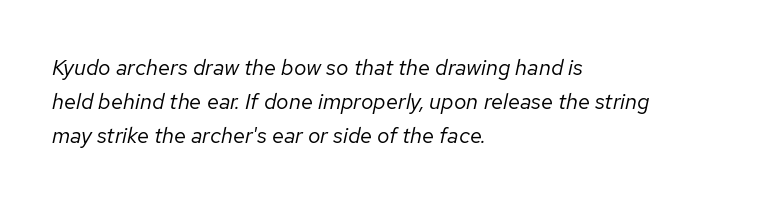
Nobody touched the tracking dial on this one. Normally led — the rows are evenly, conventionally spaced. Letters have the restrained weight of plain body copy at most. Does the copy run flush right? No — it runs flush left. Any mark beneath the type? The region is blank. Observe the lean: these are italic letterforms.
